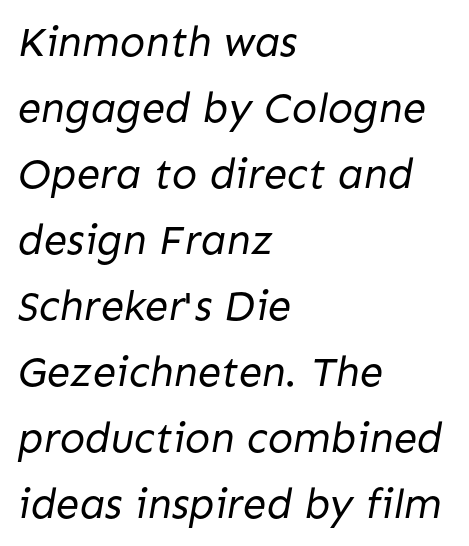
Does extra space separate the letters? No, they use regular spacing. The font is comparable to plain body text, perhaps lighter. Font category for this specimen: sans-serif. The rows are spaced the way most documents space them. Is this a fixed-width face? No — the glyphs have proportional, varying widths. Check the space under the baseline: it is left empty.
